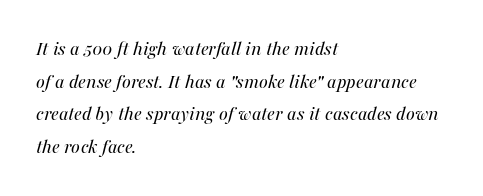
Q: Is the text bold? A: No.
Q: Is the text italic (slanted)? A: Yes, it leans right by about 16 degrees.
Q: Is the text underlined? A: No.
Q: How is the paragraph aligned? A: Left-aligned.
Q: Is the spacing between letters normal or unusually wide? A: Normal.
Q: Is the spacing between lines tight, normal or loose? A: Normal.
